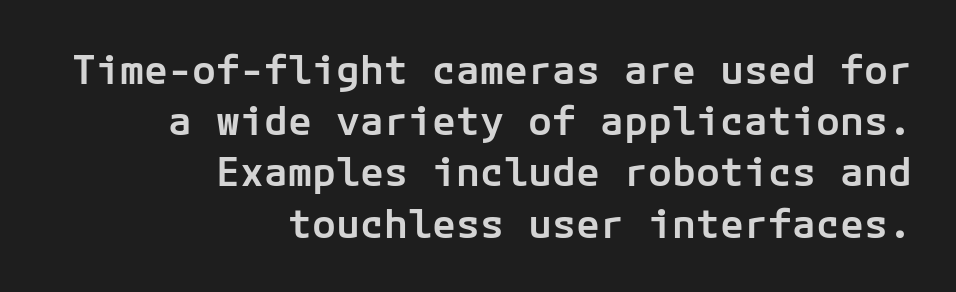
Inter-character spacing is left at the font's built-in metrics. Typographically, this falls in the sans-serif category. Only glyphs here, with clear space below each row. A somewhat darkened texture: the type is semibold rather than bold. Whoever set this chose a conventional vertical rhythm. The paragraph shown leans on its right margin.
